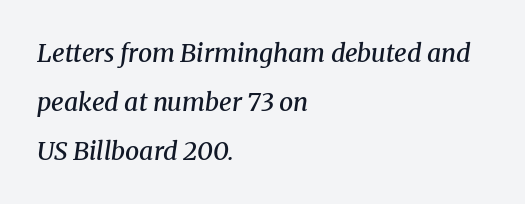
Q: Is the text bold? A: Semi-bold.
Q: Is the text italic (slanted)? A: Yes, it leans right by about 8 degrees.
Q: Is the text underlined? A: No.
Q: How is the paragraph aligned? A: Left-aligned.
Q: Is the spacing between letters normal or unusually wide? A: Normal.
Q: Is the spacing between lines tight, normal or loose? A: Loose.
